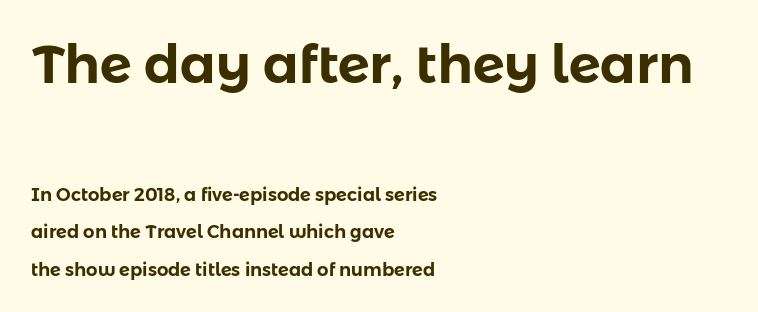
{"serif": "no", "italic": "no", "width": "normal", "stroke_contrast": "low", "x_height": "medium", "monospaced": "no", "underline": "no", "align": "left", "line_spacing": "loose", "line_spacing_ratio": 2.07, "letter_spacing": "normal", "letter_spacing_em": 0.0, "larger_block": "first", "size_ratio": 2.94, "glyph_px": 53}
